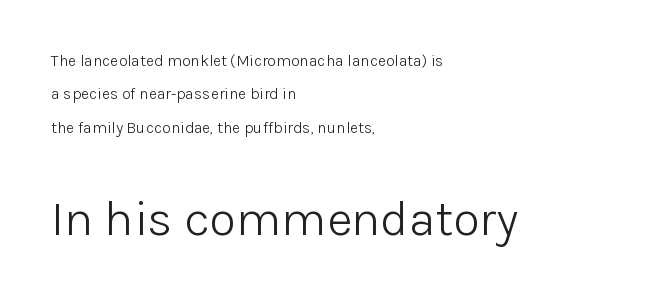
Q: Is the text bold? A: No.
Q: Is the text italic (slanted)? A: No, it is upright.
Q: Is the typeface a serif or a sans-serif typeface? A: Sans-serif.
Q: Is the text underlined? A: No.
Q: How is the paragraph aligned? A: Left-aligned.
Q: Is the spacing between letters normal or unusually wide? A: Normal.
Q: Is the spacing between lines tight, normal or loose? A: Loose.
Q: Which block of text is set in a larger size, the first (top) or the second (bottom)? A: The second (bottom) one.
Q: Width (condensed, normal, or wide)? A: Normal.
Q: Stroke contrast? A: Low.
Q: x-height? A: Medium.
Q: Monospaced? A: No.
